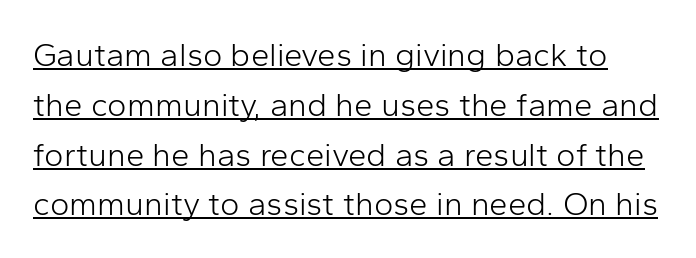
{"serif": "no", "italic": "no", "bold": "no", "weight": "light", "width": "normal", "stroke_contrast": "low", "x_height": "medium", "monospaced": "no", "underline": "yes", "line_spacing": "normal", "line_spacing_ratio": 1.51, "letter_spacing": "normal", "letter_spacing_em": 0.0, "glyph_px": 33}
